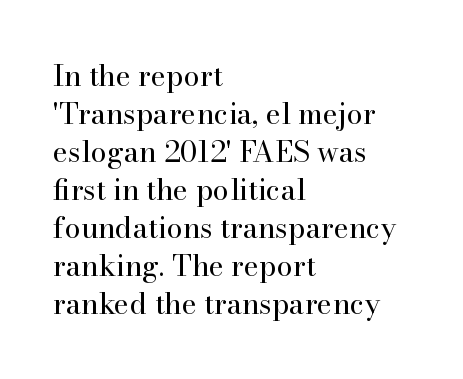
{"serif": "yes", "italic": "no", "bold": "no", "weight": "regular", "width": "normal", "stroke_contrast": "high", "x_height": "small", "monospaced": "no", "underline": "no", "align": "left", "line_spacing": "normal", "line_spacing_ratio": 1.31, "letter_spacing": "normal", "letter_spacing_em": 0.0, "glyph_px": 29}
